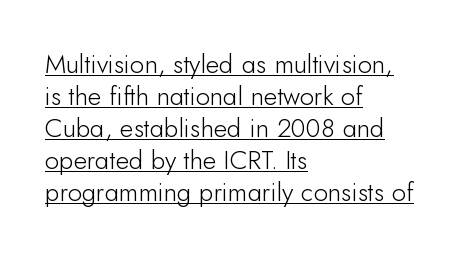
Q: Is the text bold? A: No.
Q: Is the text italic (slanted)? A: No, it is upright.
Q: Is the text underlined? A: Yes.
Q: How is the paragraph aligned? A: Left-aligned.
Q: Is the spacing between letters normal or unusually wide? A: Normal.
